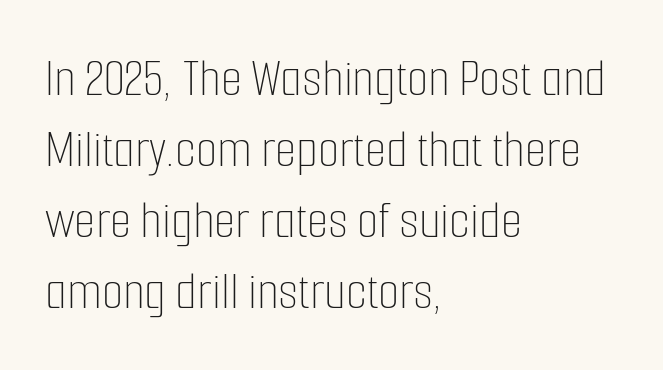
How are the letters spaced? Ordinarily, with no added tracking. The lines sit at an ordinary, default distance from one another. Horizontally, the lines are justified to the leading edge only. Ink coverage per letter is moderate at most. Is this a fixed-width face? No — the glyphs have proportional, varying widths.
